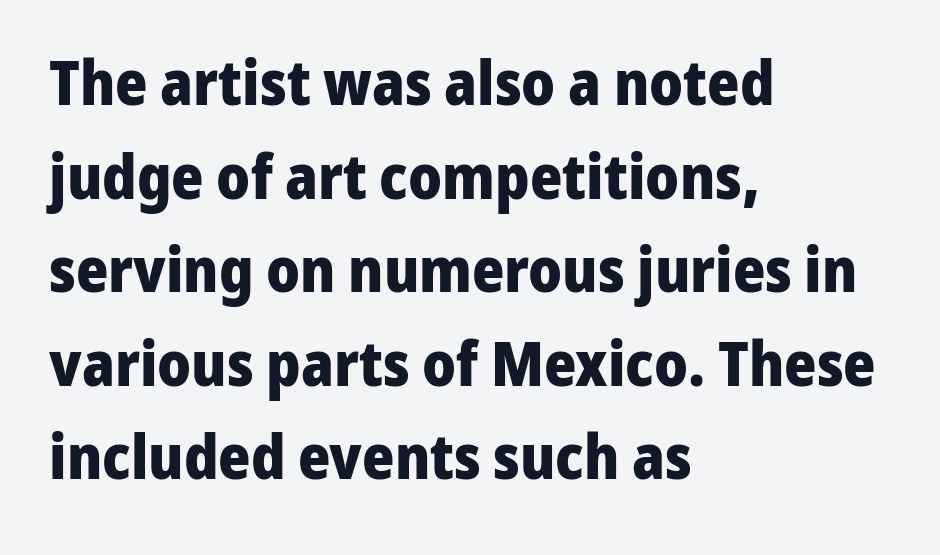
The image shows 62 px heavy sans-serif type, upright; set left-aligned, normal line spacing (1.51x), normal letter spacing, not underlined; low stroke contrast and a medium x-height.
